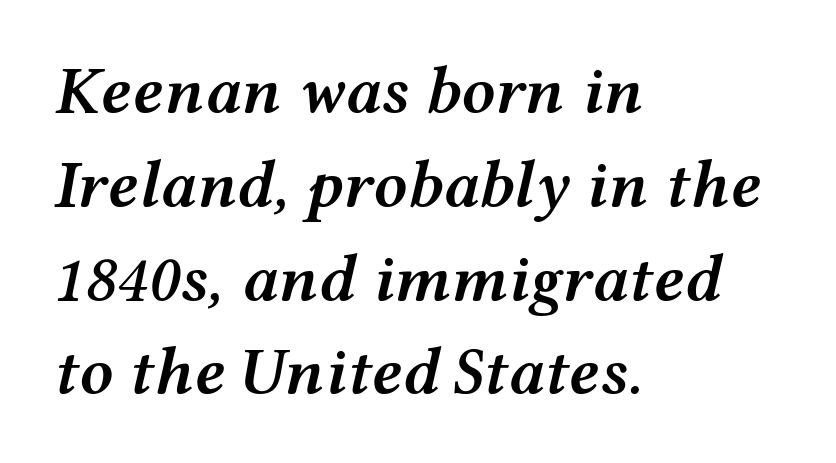
The whole block is typeset with a tilt. The rendering uses a semibold face; strokes are thickened but not to full bold. You could call the tracking neutral — neither tight nor loose. Do the characters align in a grid? No, the font is proportional. Descender tails drop into unmarked territory. The ragged edge is on the right, which tells us the setting is flush left.
